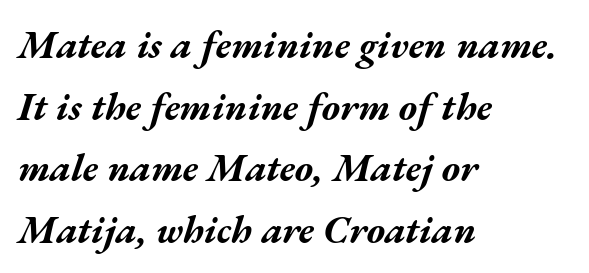
Q: Is the text bold? A: Yes.
Q: Is the text italic (slanted)? A: Yes, it leans right by about 17 degrees.
Q: Is the text underlined? A: No.
Q: How is the paragraph aligned? A: Left-aligned.
Q: Is the spacing between letters normal or unusually wide? A: Normal.
Q: Is the spacing between lines tight, normal or loose? A: Normal.
Q: Width (condensed, normal, or wide)? A: Wide.
Q: Stroke contrast? A: Medium.
Q: x-height? A: Medium.
Q: Monospaced? A: No.
